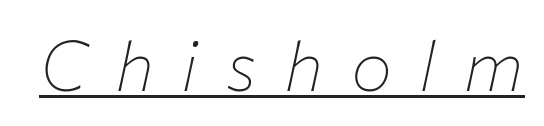
{"italic": "yes", "lean": "right", "slant_degrees": 12, "bold": "no", "weight": "thin", "width": "normal", "stroke_contrast": "low", "x_height": "medium", "monospaced": "no", "underline": "yes", "letter_spacing": "wide", "letter_spacing_em": 0.4, "glyph_px": 69}
